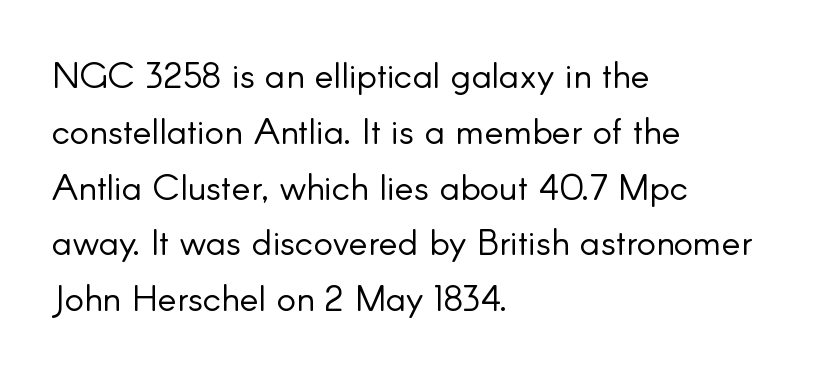
The image shows 36 px light sans-serif type, upright; set left-aligned, normal line spacing (1.55x), normal letter spacing, not underlined; low stroke contrast and a small x-height.
